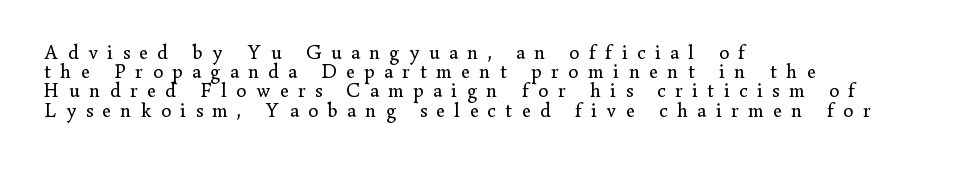
The text block is weighted toward the left margin, trailing off unevenly rightward. The specimen reads as upright at a glance. Rule under the text: the space is simply empty. Glyph-to-glyph distance is far greater than everyday printed text. Whoever set this chose condensed vertical rhythm over breathing room.
